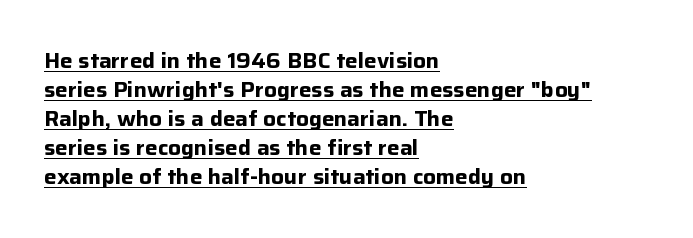
Q: Is the text bold? A: Yes.
Q: Is the text italic (slanted)? A: No, it is upright.
Q: Is the text underlined? A: Yes.
Q: How is the paragraph aligned? A: Left-aligned.
Q: Is the spacing between letters normal or unusually wide? A: Normal.
Q: Is the spacing between lines tight, normal or loose? A: Normal.
